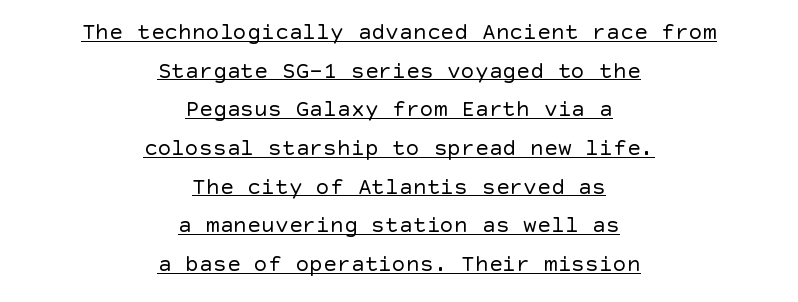
Ordinary non-slanted type is in use. A typesetter would call this leading conventional body-copy spacing. In CSS terms this would be text-align: center. Each line of the rendering has a horizontal stroke beneath the glyphs. Weight: not bold — regular or lighter.
